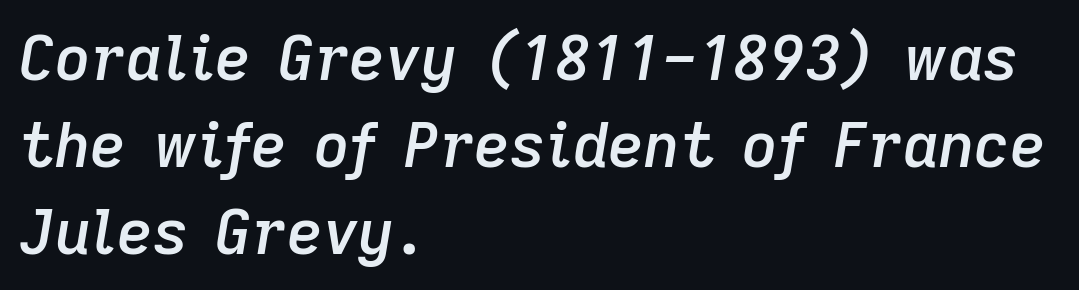
{"italic": "yes", "lean": "right", "slant_degrees": 9, "bold": "semi", "weight": "semibold", "width": "normal", "stroke_contrast": "low", "x_height": "medium", "monospaced": "no", "underline": "no", "align": "left", "line_spacing": "normal", "line_spacing_ratio": 1.4, "letter_spacing": "normal", "letter_spacing_em": 0.0, "glyph_px": 62}
